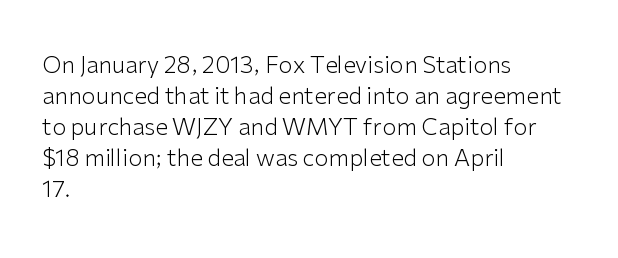
Q: Is the text bold? A: No.
Q: Is the text italic (slanted)? A: No, it is upright.
Q: Is the text underlined? A: No.
Q: How is the paragraph aligned? A: Left-aligned.
Q: Is the spacing between letters normal or unusually wide? A: Normal.
Q: Is the spacing between lines tight, normal or loose? A: Normal.
